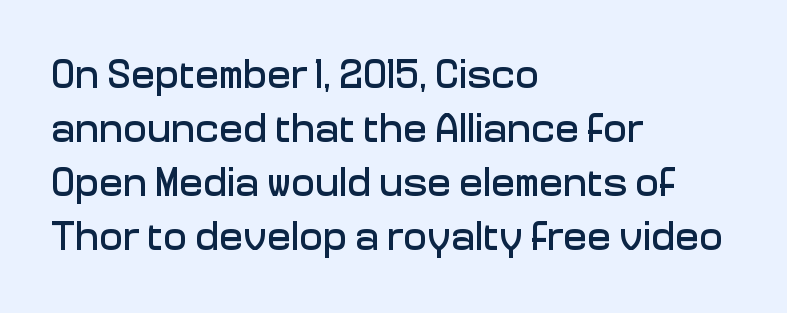
The rendering uses a moderate line-height, typical for paragraphs. Nobody touched the tracking dial on this one. These lines are rendered in a variable-pitch font. Unlike italic type, these characters show no tilt at all. Horizontally, the lines are justified to the leading edge only. Stroke terminals: plain, sans-serif.
